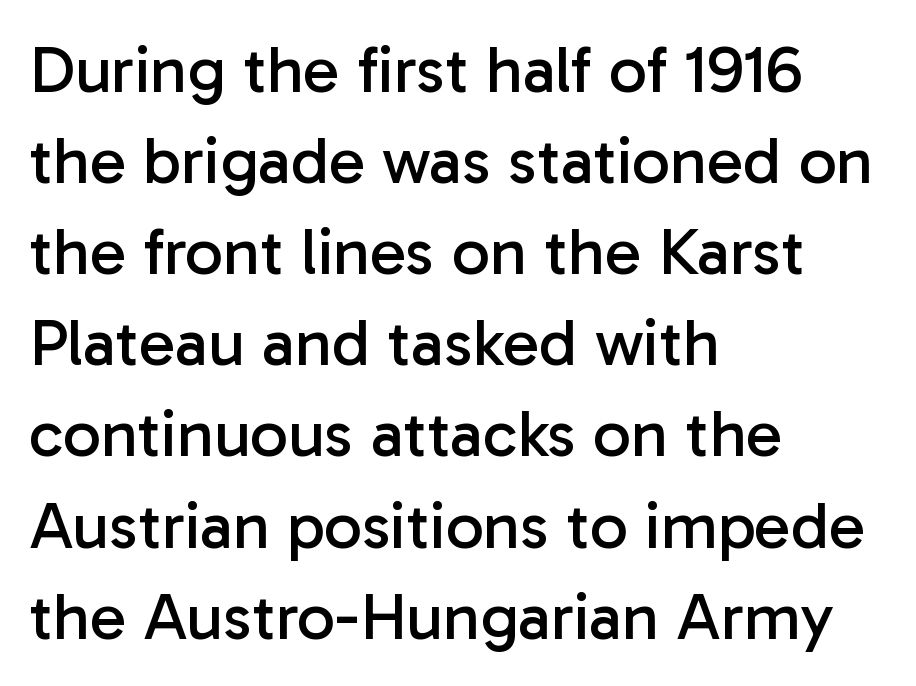
The image shows 67 px regular-weight sans-serif type, upright; set left-aligned, normal line spacing (1.36x), normal letter spacing, not underlined; low stroke contrast and a medium x-height.
